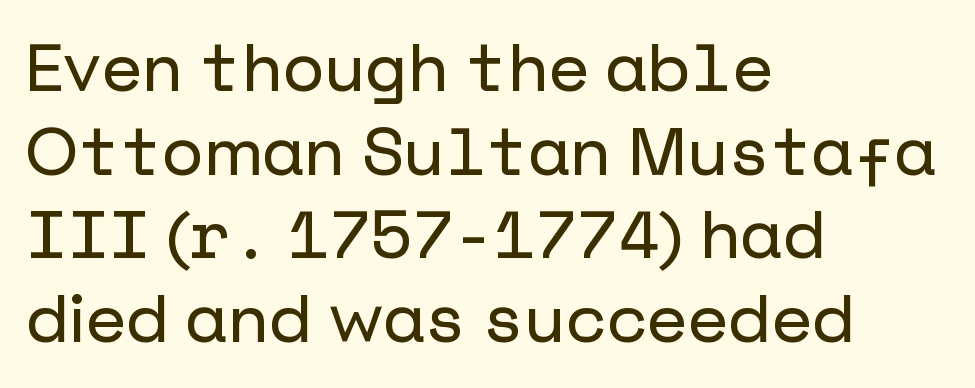
Q: Is the text italic (slanted)? A: No, it is upright.
Q: Is the typeface a serif or a sans-serif typeface? A: Sans-serif.
Q: Is the text underlined? A: No.
Q: How is the paragraph aligned? A: Left-aligned.
Q: Is the spacing between letters normal or unusually wide? A: Normal.
Q: Is the spacing between lines tight, normal or loose? A: Normal.
Q: Width (condensed, normal, or wide)? A: Normal.
Q: Stroke contrast? A: Low.
Q: x-height? A: Medium.
